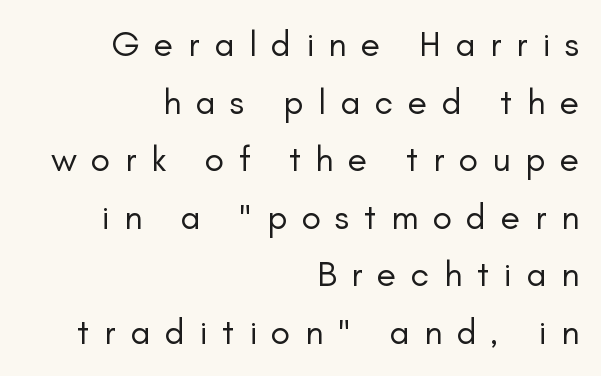
Think standard paragraph weight, or any step lighter than that. This sample uses a sans-serif face. Style check: upright. Honestly, there is no underline to notice here at all. Is there much room between lines? A standard amount, neither cramped nor airy.
